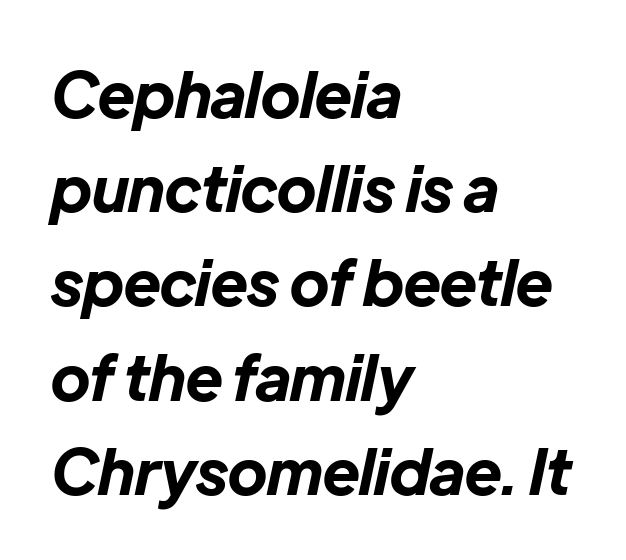
Q: Is the text bold? A: Yes.
Q: Is the text italic (slanted)? A: Yes, it leans right by about 12 degrees.
Q: Is the text underlined? A: No.
Q: How is the paragraph aligned? A: Left-aligned.
Q: Is the spacing between letters normal or unusually wide? A: Normal.
Q: Is the spacing between lines tight, normal or loose? A: Normal.
Q: Width (condensed, normal, or wide)? A: Normal.
Q: Stroke contrast? A: Low.
Q: x-height? A: Medium.
Q: Monospaced? A: No.
